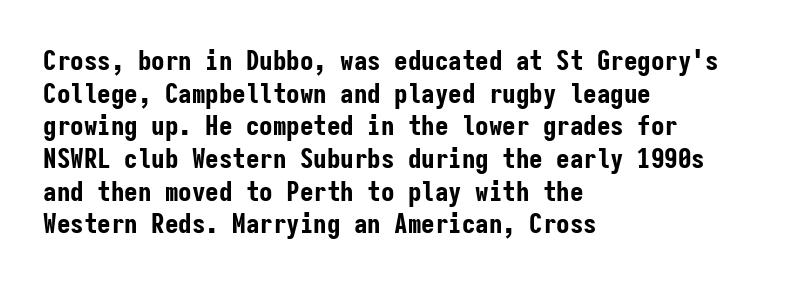
Q: Is the text bold? A: Yes.
Q: Is the text italic (slanted)? A: No, it is upright.
Q: Is the text underlined? A: No.
Q: How is the paragraph aligned? A: Left-aligned.
Q: Is the spacing between letters normal or unusually wide? A: Normal.
